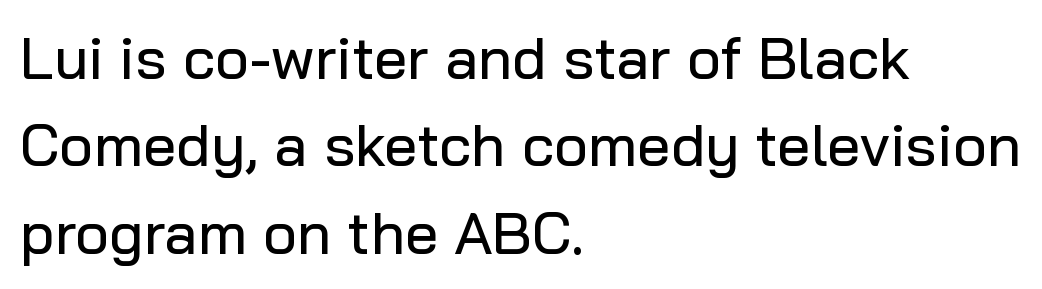
The image shows 59 px sans-serif type, upright; set left-aligned, normal line spacing (1.48x), normal letter spacing, not underlined; low stroke contrast and a medium x-height.
